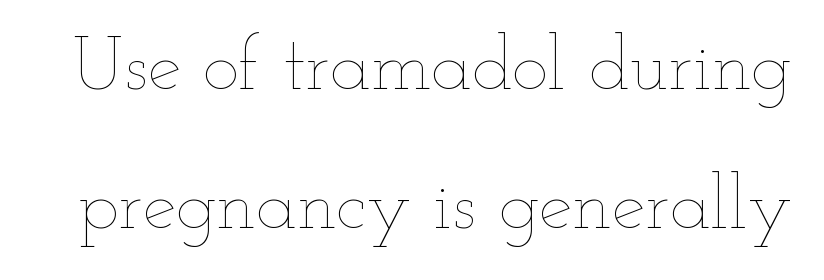
{"italic": "no", "bold": "no", "weight": "thin", "width": "wide", "stroke_contrast": "low", "x_height": "small", "monospaced": "no", "underline": "no", "line_spacing_ratio": 1.83, "letter_spacing": "normal", "letter_spacing_em": 0.0, "glyph_px": 76}
